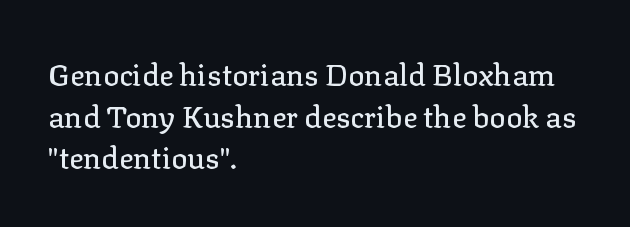
The image shows 30 px serif type, upright; set left-aligned, normal line spacing (1.39x), normal letter spacing, not underlined; low stroke contrast and a medium x-height.
